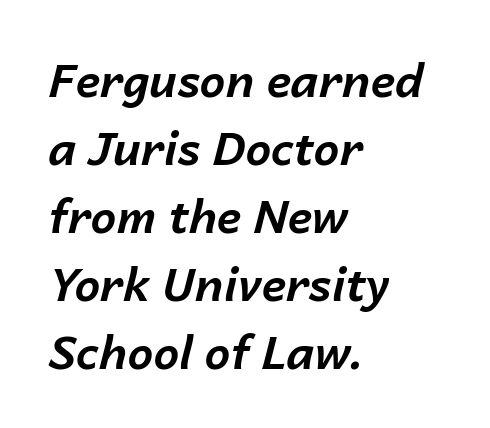
Each letter keeps its own natural width here, so spacing adapts to shape. The space between consecutive lines is moderate. Slant detected: the letters are inclined. Characters follow at the spacing the type designer built in. One-word summary of the alignment: left.
